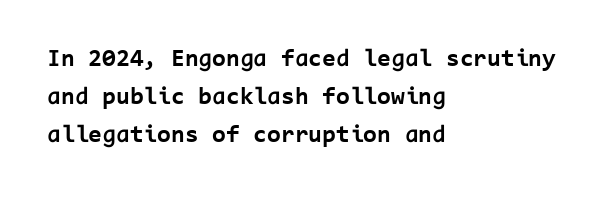
The image shows 25 px bold type, upright; set left-aligned, normal line spacing (1.53x), normal letter spacing, not underlined.
